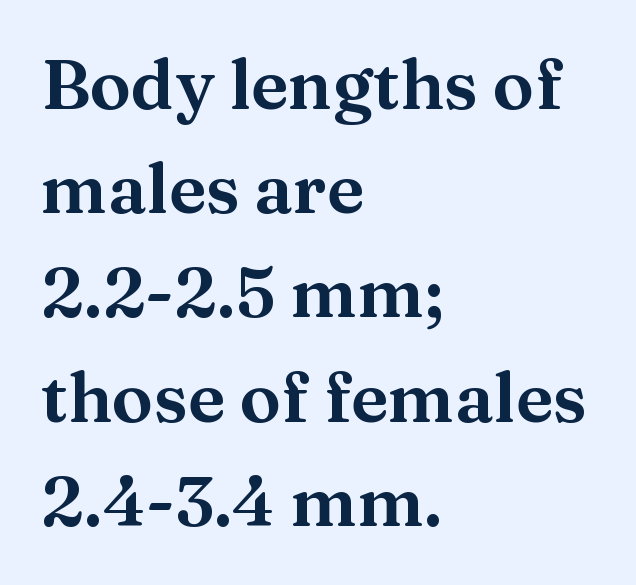
The image shows 69 px wide serif type, upright; set left-aligned, normal line spacing (1.51x), normal letter spacing, not underlined; medium stroke contrast and a medium x-height.
